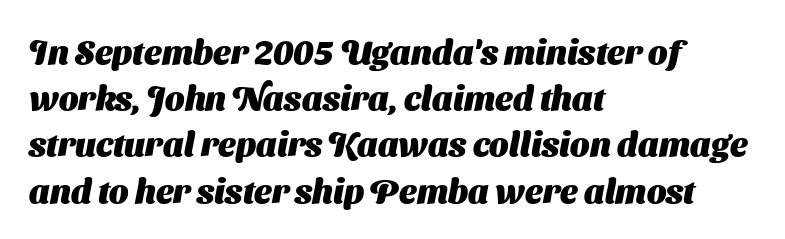
Look at the bottom of the vertical strokes: they stop flat, with no serifs. Varying glyph widths throughout — classic text-font behaviour. Reading down the block, your eye returns to a fixed left position each line. Caption: standard tracking, unaltered. The face used here has the dense, thick strokes of a bold.
